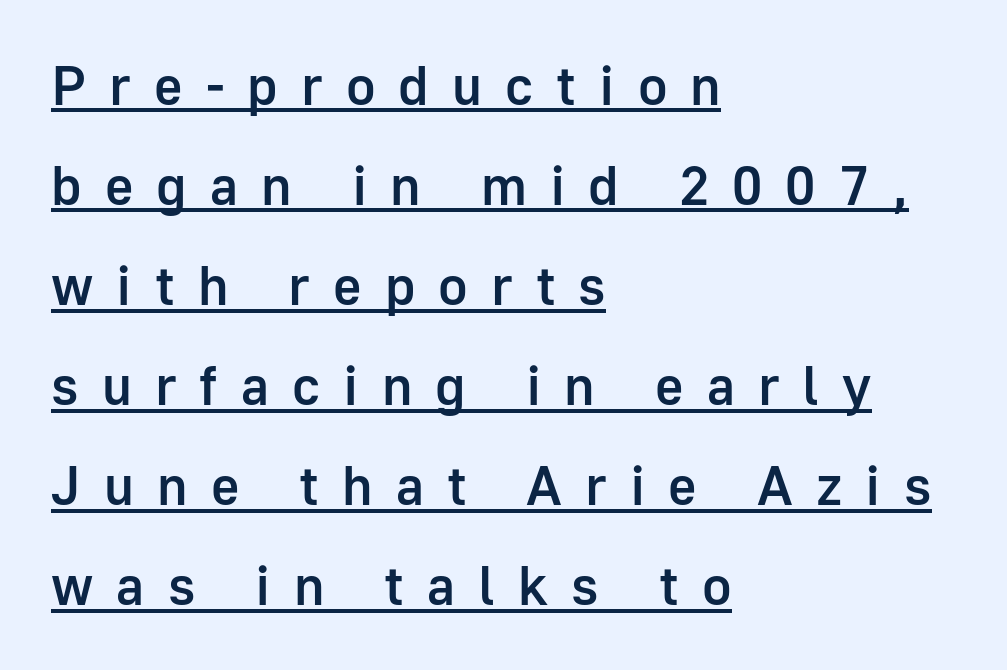
{"serif": "no", "italic": "no", "bold": "semi", "weight": "semibold", "width": "normal", "stroke_contrast": "low", "x_height": "medium", "monospaced": "no", "underline": "yes", "align": "left", "line_spacing_ratio": 1.82, "letter_spacing": "wide", "letter_spacing_em": 0.42, "glyph_px": 55}
